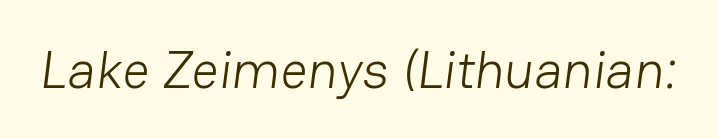
{"serif": "no", "bold": "no", "weight": "light", "width": "normal", "stroke_contrast": "low", "x_height": "medium", "monospaced": "no", "underline": "no", "letter_spacing": "normal", "letter_spacing_em": 0.0, "glyph_px": 53}
